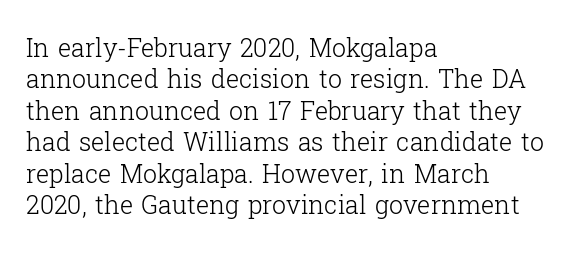
Q: Is the text bold? A: No.
Q: Is the text italic (slanted)? A: No, it is upright.
Q: Is the text underlined? A: No.
Q: How is the paragraph aligned? A: Left-aligned.
Q: Is the spacing between letters normal or unusually wide? A: Normal.
Q: Is the spacing between lines tight, normal or loose? A: Normal.
